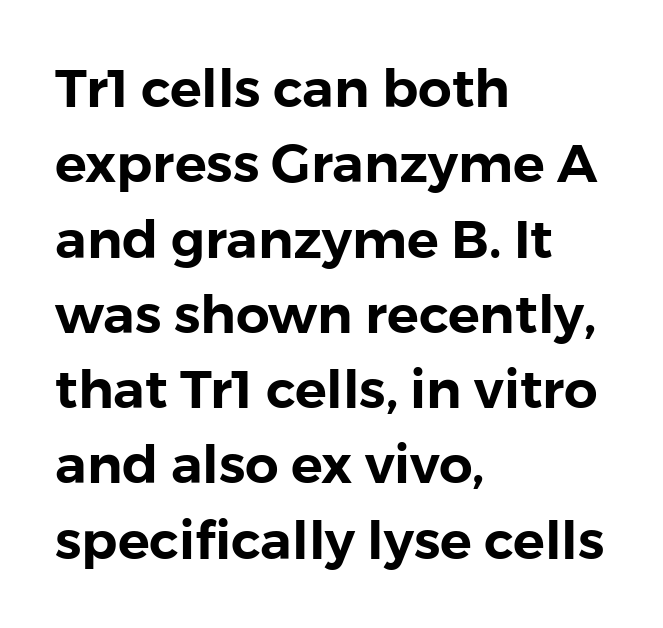
Q: Is the text italic (slanted)? A: No, it is upright.
Q: Is the typeface a serif or a sans-serif typeface? A: Sans-serif.
Q: Is the text underlined? A: No.
Q: How is the paragraph aligned? A: Left-aligned.
Q: Is the spacing between letters normal or unusually wide? A: Normal.
Q: Is the spacing between lines tight, normal or loose? A: Normal.
Q: Width (condensed, normal, or wide)? A: Normal.
Q: x-height? A: Medium.
Q: Monospaced? A: No.
